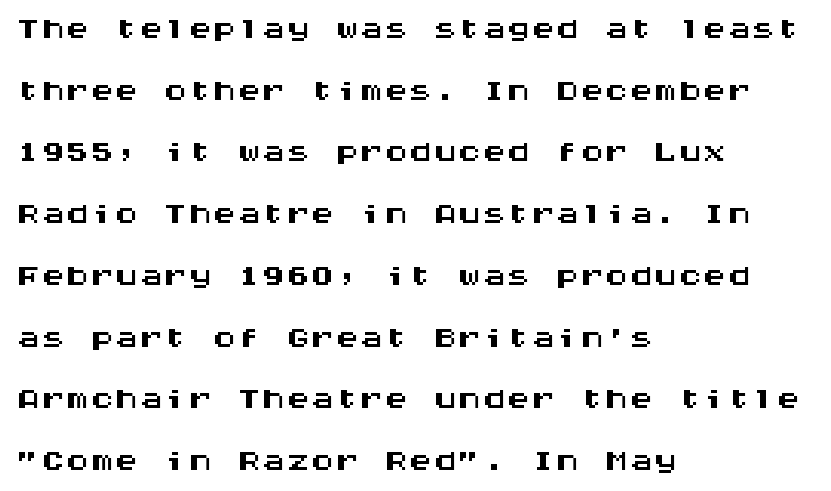
{"serif": "no", "italic": "no", "width": "wide", "stroke_contrast": "medium", "x_height": "large", "monospaced": "yes", "underline": "no", "align": "left", "line_spacing": "normal", "line_spacing_ratio": 1.26, "letter_spacing": "normal", "letter_spacing_em": 0.0, "glyph_px": 49}
